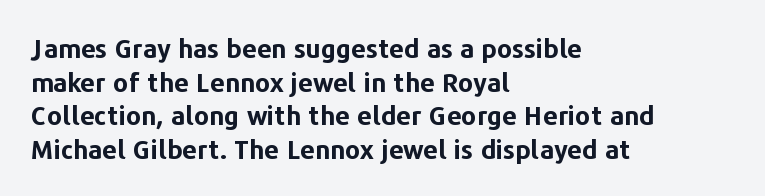
The image shows 26 px bold type, upright; set left-aligned, normal line spacing (1.29x), normal letter spacing, not underlined.
